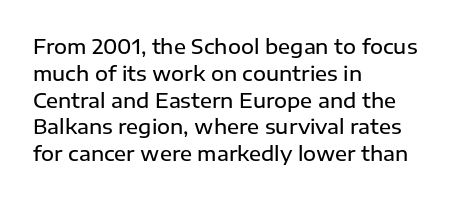
Q: Is the text bold? A: Semi-bold.
Q: Is the text italic (slanted)? A: No, it is upright.
Q: Is the text underlined? A: No.
Q: How is the paragraph aligned? A: Left-aligned.
Q: Is the spacing between letters normal or unusually wide? A: Normal.
Q: Is the spacing between lines tight, normal or loose? A: Normal.
